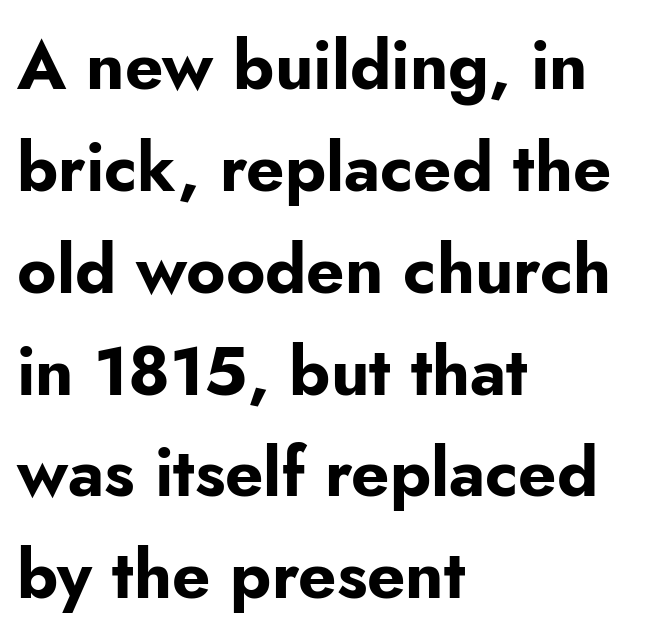
The image shows 67 px bold sans-serif type, upright; set left-aligned, normal line spacing (1.52x), normal letter spacing, not underlined; low stroke contrast and a small x-height.
